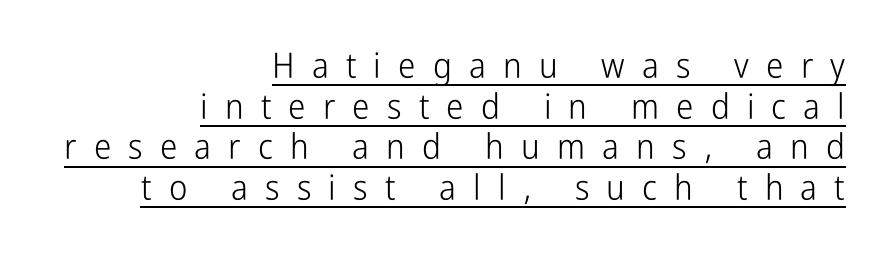
Varying glyph widths throughout — classic text-font behaviour. A student would call this right alignment; a typographer would say flush right, rag left. Stems here are at most as thick as an everyday book face. The tracking reads as deliberately expanded to a designer's eye. Are there feet on the stems? There aren't — it's a sans. The specimen includes a rule beneath the text block's lines.
